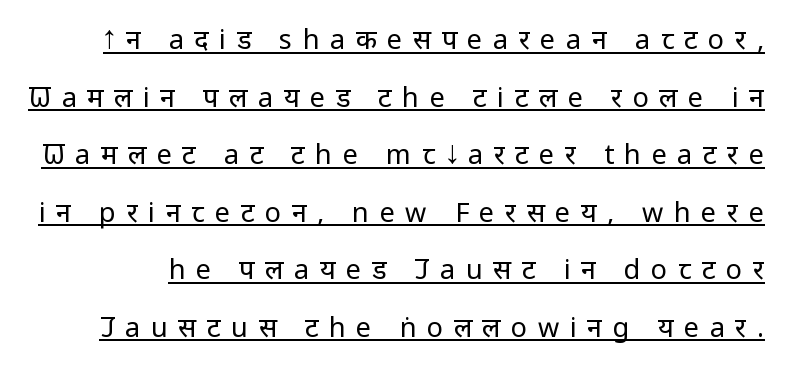
The image shows 27 px text type, upright; set loose line spacing (2.13x), unusually wide letter spacing (+0.39 em), underlined.
